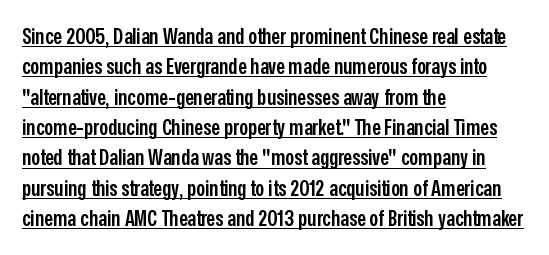
The image shows 22 px text type, upright; set left-aligned, normal line spacing (1.38x), normal letter spacing, underlined.
